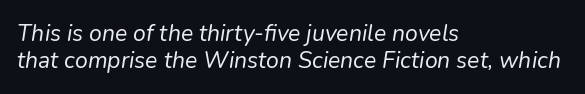
Q: Is the text bold? A: No.
Q: Is the text italic (slanted)? A: Yes, it leans right by about 9 degrees.
Q: Is the text underlined? A: No.
Q: How is the paragraph aligned? A: Left-aligned.
Q: Is the spacing between letters normal or unusually wide? A: Normal.
